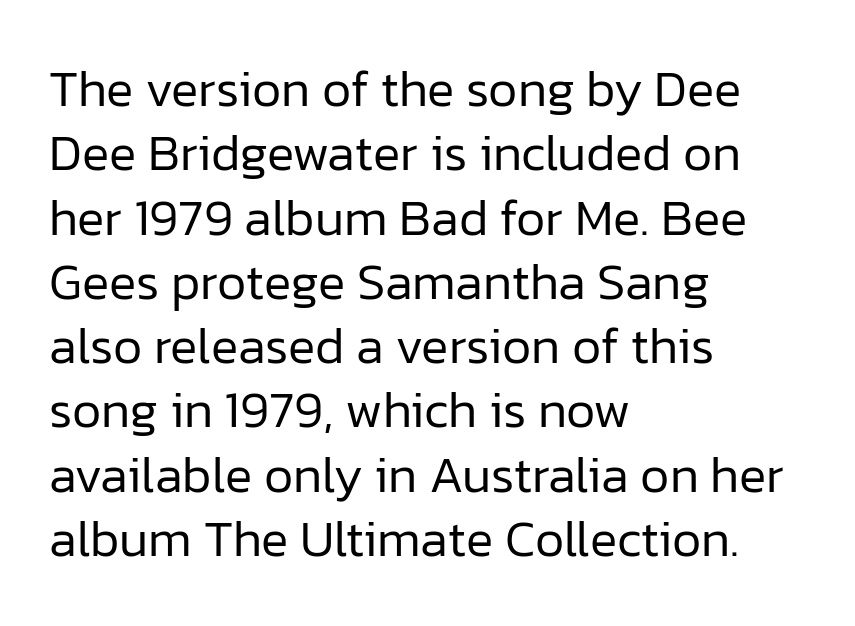
These lines are rendered in a variable-pitch font. Line spacing here is normal. Does the copy run flush right? No — it runs flush left. Anything drawn beneath the words? Only blank space.
